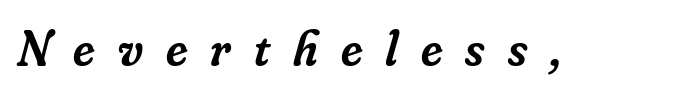
The image shows 50 px semibold serif type, italic (leaning right); set unusually wide letter spacing (+0.46 em), not underlined; low stroke contrast and a small x-height.
